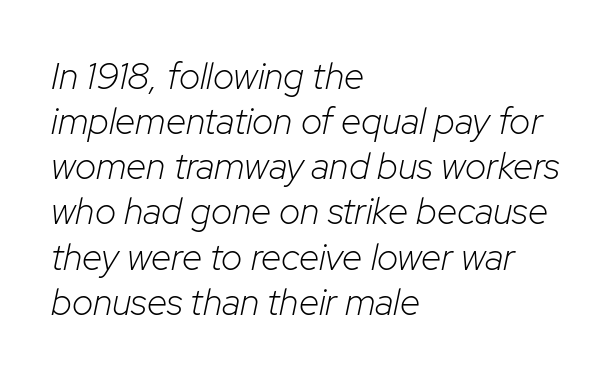
Q: Is the text bold? A: No.
Q: Is the text italic (slanted)? A: Yes, it leans right by about 12 degrees.
Q: Is the text underlined? A: No.
Q: How is the paragraph aligned? A: Left-aligned.
Q: Is the spacing between letters normal or unusually wide? A: Normal.
Q: Width (condensed, normal, or wide)? A: Normal.
Q: Stroke contrast? A: Low.
Q: x-height? A: Medium.
Q: Monospaced? A: No.
